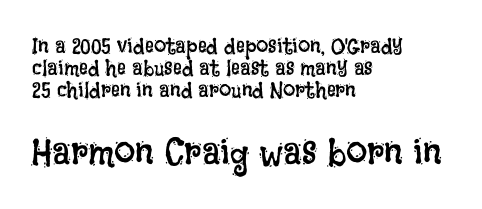
The image shows 38 px regular-weight, condensed type, upright; set left-aligned, tight line spacing (0.99x), normal letter spacing, not underlined; the second (bottom) block is 1.73x larger; low stroke contrast and a large x-height.
